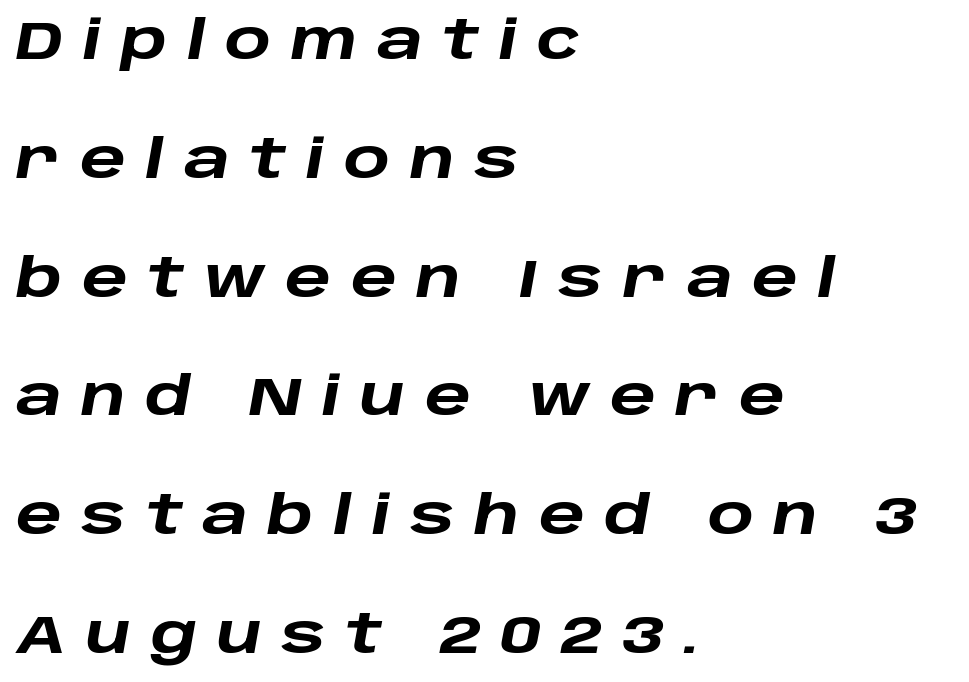
The image shows 54 px heavy, wide type, italic (leaning right); set left-aligned, loose line spacing (2.2x), unusually wide letter spacing (+0.36 em), not underlined; low stroke contrast and a large x-height.
